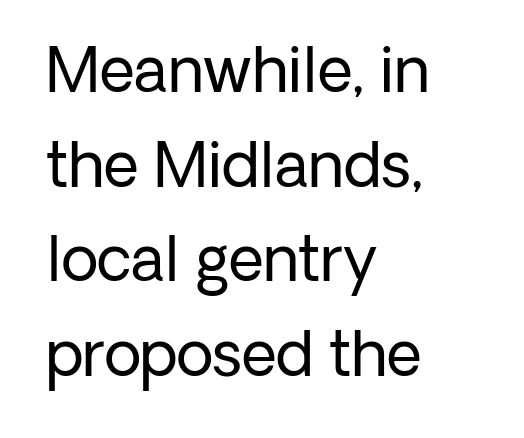
{"serif": "no", "italic": "no", "bold": "no", "weight": "regular", "width": "normal", "stroke_contrast": "low", "x_height": "medium", "monospaced": "no", "underline": "no", "align": "left", "line_spacing": "normal", "line_spacing_ratio": 1.55, "letter_spacing": "normal", "letter_spacing_em": 0.0, "glyph_px": 61}
